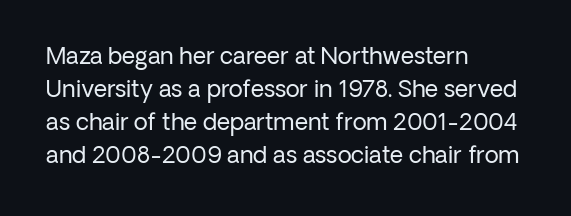
{"italic": "no", "bold": "no", "underline": "no", "align": "left", "line_spacing": "normal", "line_spacing_ratio": 1.44, "letter_spacing": "normal", "letter_spacing_em": 0.0, "glyph_px": 23}
